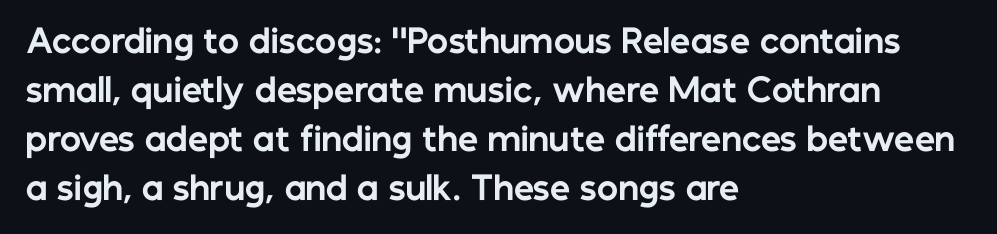
The image shows 32 px bold sans-serif type, upright; set left-aligned, normal line spacing (1.53x), normal letter spacing, not underlined; low stroke contrast and a medium x-height.
